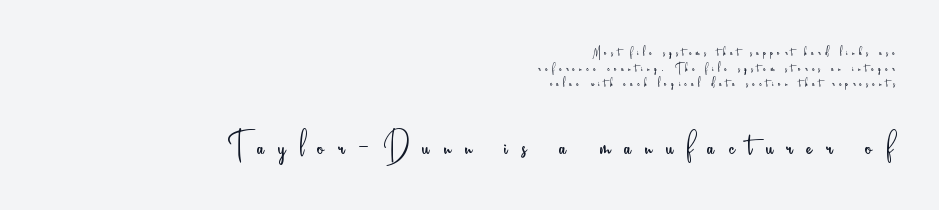
Proportional: the letters do not fall into vertical columns. Small over large — that's the arrangement of the two blocks here. Examine the stroke ends and you'll find no serifs.
